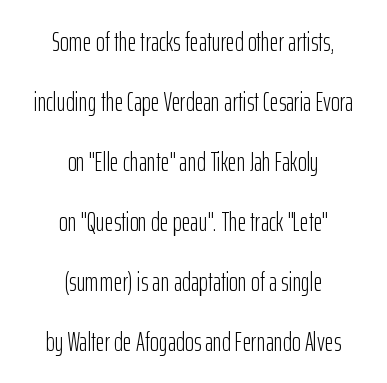
Q: Is the text bold? A: No.
Q: Is the text italic (slanted)? A: No, it is upright.
Q: Is the text underlined? A: No.
Q: How is the paragraph aligned? A: Centered.
Q: Is the spacing between letters normal or unusually wide? A: Normal.
Q: Is the spacing between lines tight, normal or loose? A: Loose.
